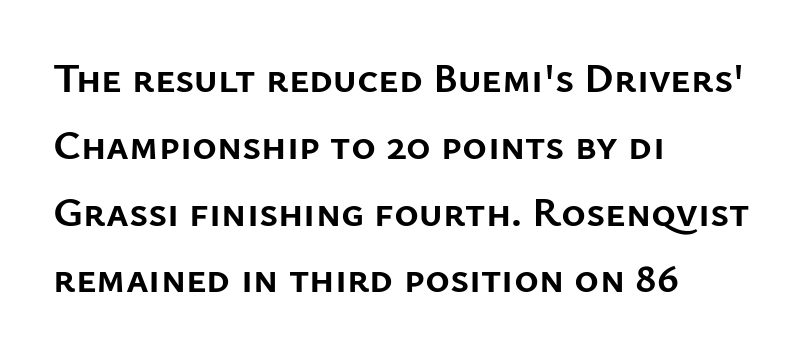
The image shows 42 px semibold sans-serif type, upright; set left-aligned, normal line spacing (1.59x), normal letter spacing, not underlined; low stroke contrast and a medium x-height.
